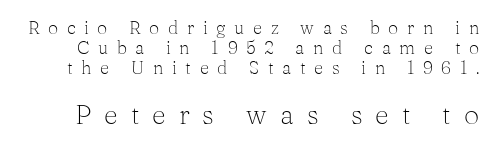
{"italic": "no", "bold": "no", "underline": "no", "line_spacing": "tight", "line_spacing_ratio": 1.1, "letter_spacing": "wide", "letter_spacing_em": 0.48, "larger_block": "second", "size_ratio": 1.5, "glyph_px": 27}
